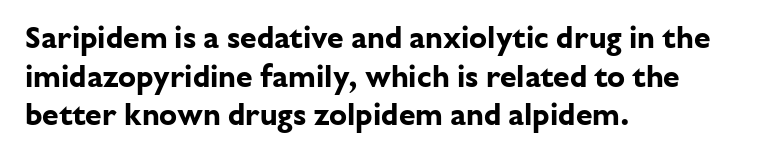
The image shows 30 px bold sans-serif type, upright; set left-aligned, normal line spacing (1.29x), normal letter spacing, not underlined; low stroke contrast and a medium x-height.
